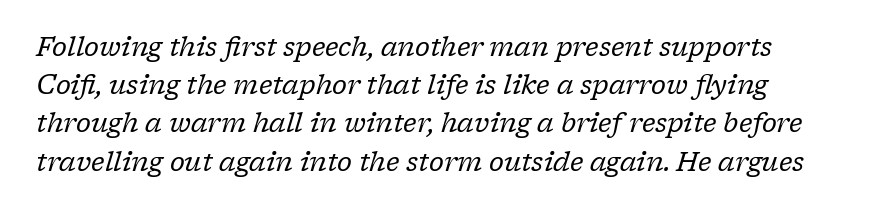
Q: Is the text bold? A: No.
Q: Is the text italic (slanted)? A: Yes, it leans right by about 17 degrees.
Q: Is the text underlined? A: No.
Q: Is the spacing between letters normal or unusually wide? A: Normal.
Q: Is the spacing between lines tight, normal or loose? A: Normal.
